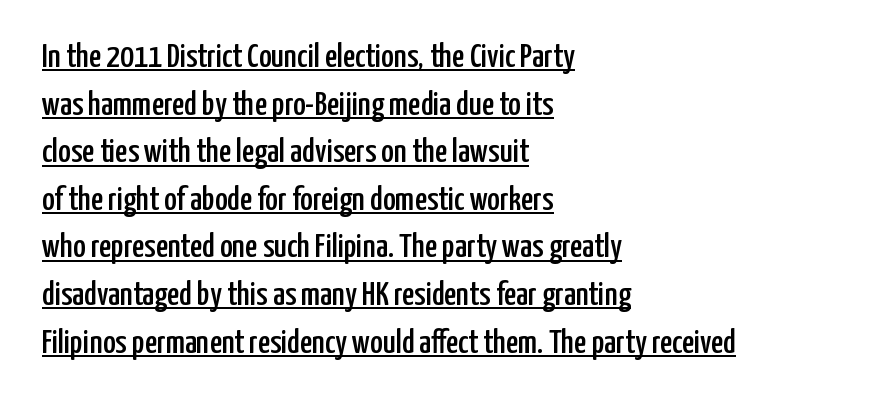
Q: Is the text italic (slanted)? A: No, it is upright.
Q: Is the typeface a serif or a sans-serif typeface? A: Sans-serif.
Q: Is the text underlined? A: Yes.
Q: How is the paragraph aligned? A: Left-aligned.
Q: Is the spacing between letters normal or unusually wide? A: Normal.
Q: Is the spacing between lines tight, normal or loose? A: Normal.
Q: Width (condensed, normal, or wide)? A: Condensed.
Q: Stroke contrast? A: Low.
Q: x-height? A: Medium.
Q: Monospaced? A: No.
